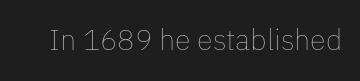
Q: Is the text bold? A: No.
Q: Is the text italic (slanted)? A: No, it is upright.
Q: Is the text underlined? A: No.
Q: Is the spacing between letters normal or unusually wide? A: Normal.
Q: Width (condensed, normal, or wide)? A: Normal.
Q: Stroke contrast? A: Low.
Q: x-height? A: Medium.
Q: Monospaced? A: No.
